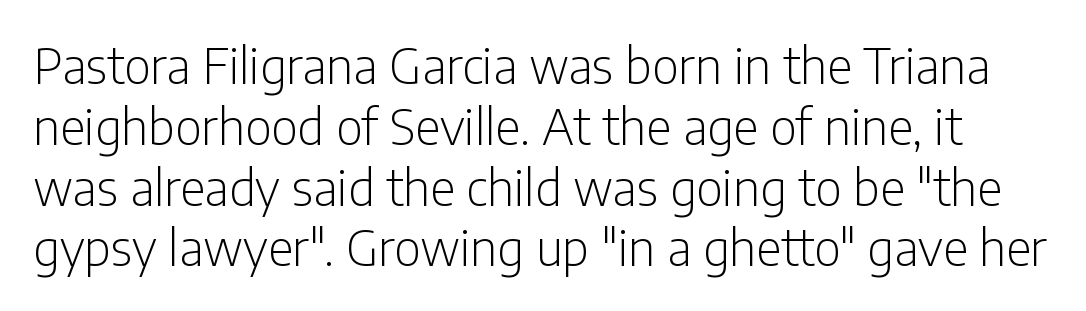
{"serif": "no", "italic": "no", "bold": "no", "weight": "light", "width": "condensed", "stroke_contrast": "low", "x_height": "medium", "monospaced": "no", "underline": "no", "line_spacing_ratio": 1.24, "letter_spacing": "normal", "letter_spacing_em": 0.0, "glyph_px": 49}
